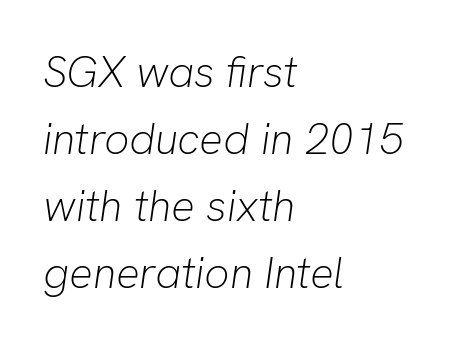
The image shows 44 px light type, italic (leaning right); set left-aligned, normal line spacing (1.52x), normal letter spacing, not underlined; low stroke contrast and a medium x-height.
